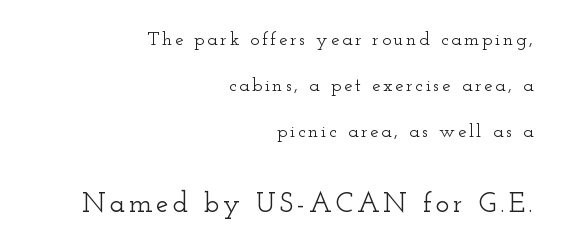
The lines are quadded right. Does the leading feel generous? Absolutely, it's lavish. Descender tails drop into unmarked territory. Italic: no, the glyphs are upright roman. These lines are rendered in a variable-pitch font. The font family rendered here belongs to the serif group.
